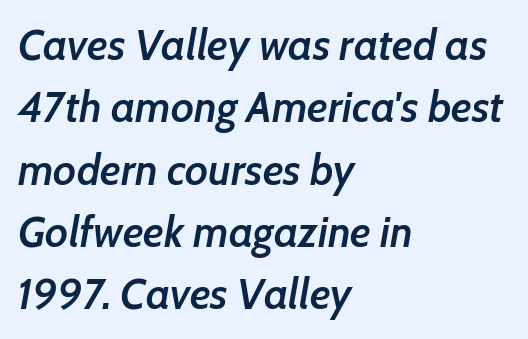
Q: Is the text bold? A: Semi-bold.
Q: Is the text italic (slanted)? A: Yes, it leans right by about 7 degrees.
Q: Is the text underlined? A: No.
Q: How is the paragraph aligned? A: Left-aligned.
Q: Is the spacing between letters normal or unusually wide? A: Normal.
Q: Is the spacing between lines tight, normal or loose? A: Normal.
Q: Width (condensed, normal, or wide)? A: Normal.
Q: Stroke contrast? A: Low.
Q: x-height? A: Medium.
Q: Monospaced? A: No.
